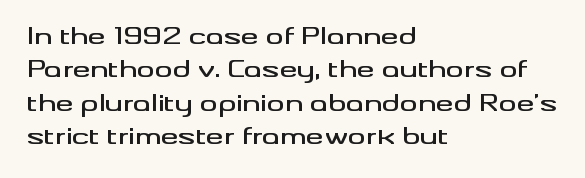
Regarding leading, the lines here are spaced in the standard way. The typography opts for an upright posture over an oblique one. Caption: multi-line text, flush left, ragged right. Nothing unusual about the tracking: characters are spaced as the font intends.
